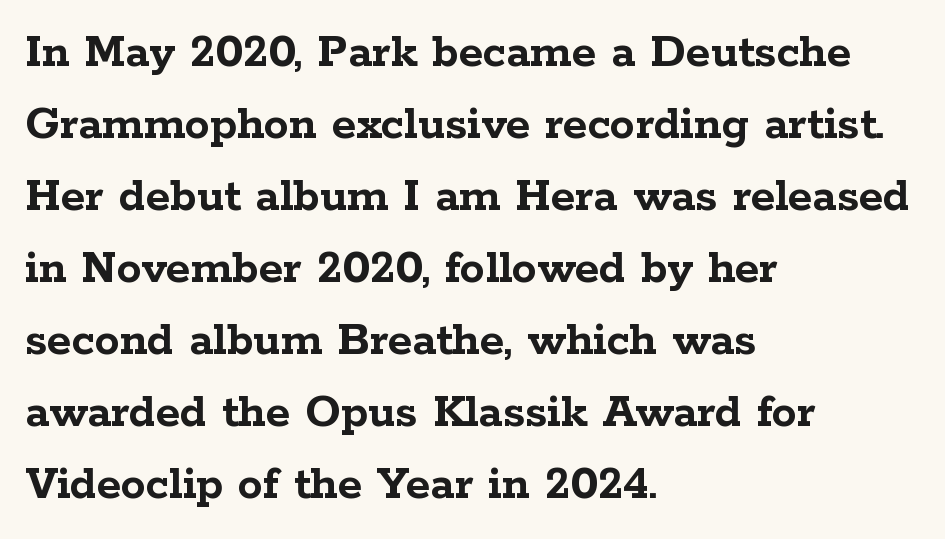
Q: Is the text bold? A: Yes.
Q: Is the text italic (slanted)? A: No, it is upright.
Q: Is the typeface a serif or a sans-serif typeface? A: Serif.
Q: Is the text underlined? A: No.
Q: How is the paragraph aligned? A: Left-aligned.
Q: Is the spacing between letters normal or unusually wide? A: Normal.
Q: Is the spacing between lines tight, normal or loose? A: Normal.
Q: Width (condensed, normal, or wide)? A: Wide.
Q: Stroke contrast? A: Low.
Q: x-height? A: Medium.
Q: Monospaced? A: No.
